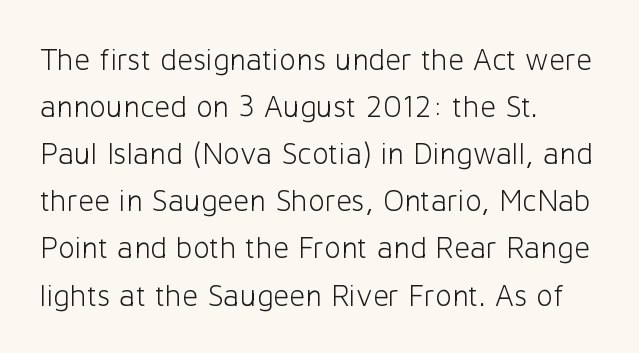
The image shows 31 px light sans-serif type, upright; set left-aligned, normal line spacing (1.52x), normal letter spacing, not underlined; low stroke contrast and a medium x-height.
